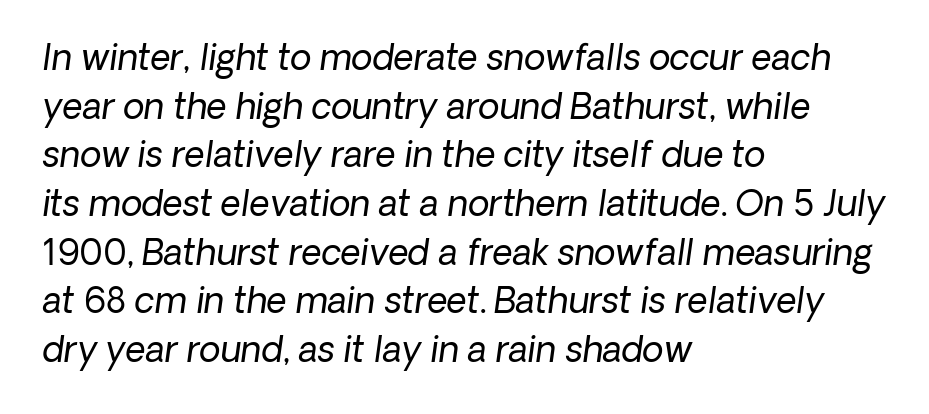
Stroke terminals: plain, sans-serif. The rendering uses a moderate line-height, typical for paragraphs. The letterforms sit shoulder to shoulder at normal distance. The passage shown is typed in a proportional face where columns would drift.
